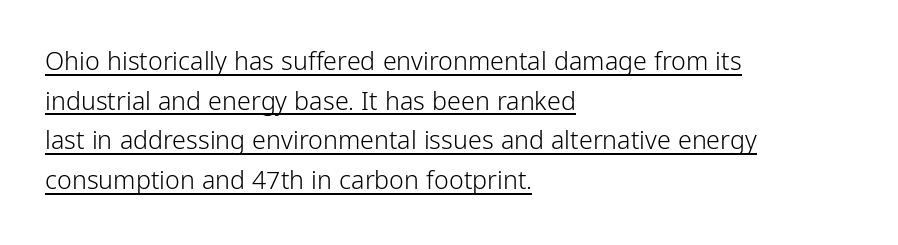
The image shows 25 px text type, upright; set left-aligned, normal line spacing (1.59x), normal letter spacing, underlined.
